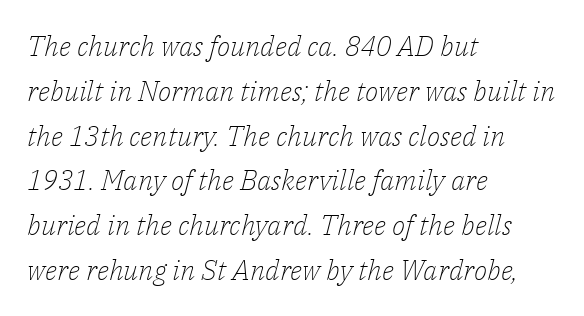
Q: Is the text bold? A: No.
Q: Is the text italic (slanted)? A: Yes, it leans right by about 14 degrees.
Q: Is the typeface a serif or a sans-serif typeface? A: Serif.
Q: Is the text underlined? A: No.
Q: How is the paragraph aligned? A: Left-aligned.
Q: Is the spacing between letters normal or unusually wide? A: Normal.
Q: Is the spacing between lines tight, normal or loose? A: Normal.
Q: Width (condensed, normal, or wide)? A: Normal.
Q: Stroke contrast? A: Low.
Q: x-height? A: Medium.
Q: Monospaced? A: No.
